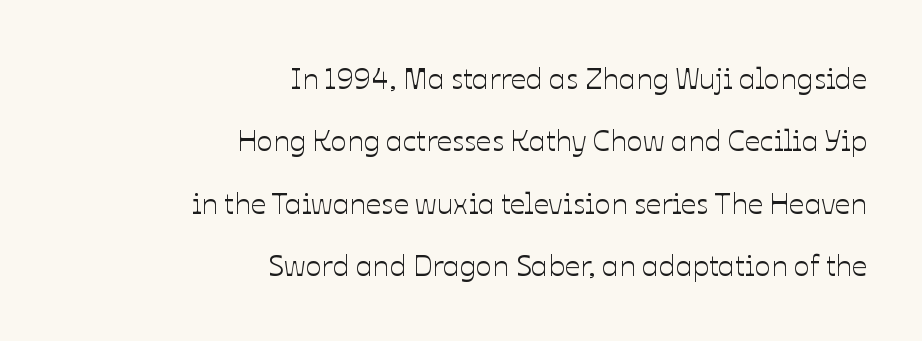
The image shows 30 px text type, upright; set right-aligned, loose line spacing (2.08x), normal letter spacing, not underlined; low stroke contrast and a medium x-height.
